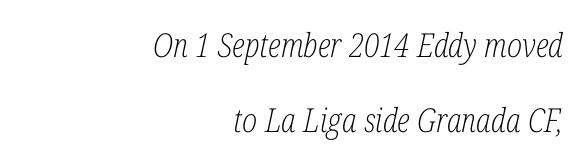
Look at the bottom of the vertical strokes: they flare into serifs here. Rows of type keep a wide berth in the vertical direction. Italic? Definitely — the glyphs are oblique. The letters advance in unequal steps, a hallmark of proportional type.
